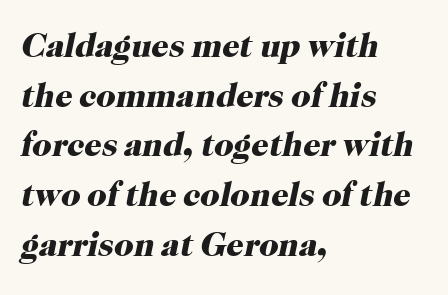
Looks like regular typesetting: each glyph gets only the width it needs. The rendering shows small feet on the letterforms — a serif design. This rendering leaves character spacing at its baseline value. You can tell it's italic because the verticals aren't actually vertical.
